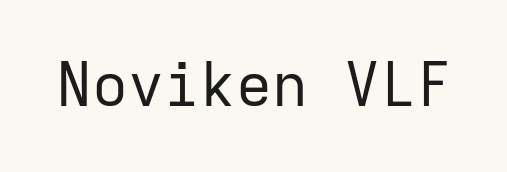
Fixed-width glyphs throughout — classic coding-font behaviour. How are the letters spaced? Ordinarily, with no added tracking. The axis of the letterforms is exactly vertical. A quiet, ordinary-to-light weight characterises the typeface.
